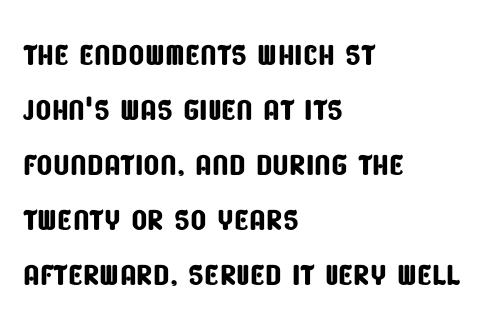
Q: Is the typeface a serif or a sans-serif typeface? A: Sans-serif.
Q: Is the text underlined? A: No.
Q: How is the paragraph aligned? A: Left-aligned.
Q: Is the spacing between letters normal or unusually wide? A: Normal.
Q: Is the spacing between lines tight, normal or loose? A: Normal.
Q: Width (condensed, normal, or wide)? A: Condensed.
Q: Stroke contrast? A: Low.
Q: x-height? A: Large.
Q: Monospaced? A: No.
